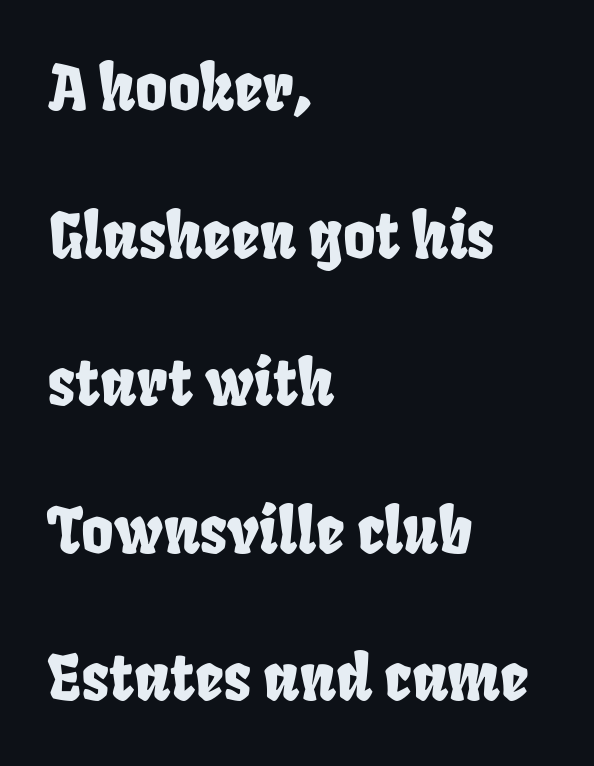
The image shows 62 px condensed sans-serif type; set left-aligned, loose line spacing (2.38x), normal letter spacing, not underlined; low stroke contrast and a large x-height.
